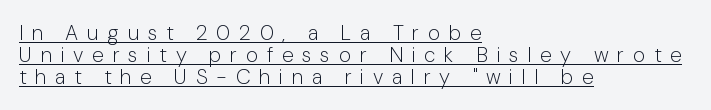
The image shows 21 px text type, upright; set left-aligned, tight line spacing (1.04x), unusually wide letter spacing (+0.41 em), underlined.
